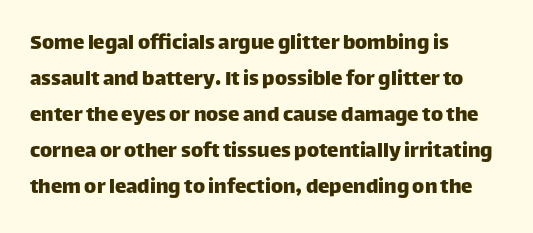
Q: Is the text italic (slanted)? A: No, it is upright.
Q: Is the text underlined? A: No.
Q: How is the paragraph aligned? A: Left-aligned.
Q: Is the spacing between letters normal or unusually wide? A: Normal.
Q: Is the spacing between lines tight, normal or loose? A: Normal.
